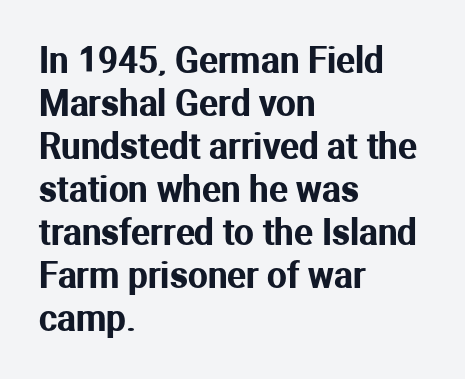
{"serif": "no", "italic": "no", "width": "normal", "stroke_contrast": "medium", "x_height": "medium", "monospaced": "no", "underline": "no", "align": "left", "line_spacing_ratio": 1.23, "letter_spacing": "normal", "letter_spacing_em": 0.0, "glyph_px": 35}
